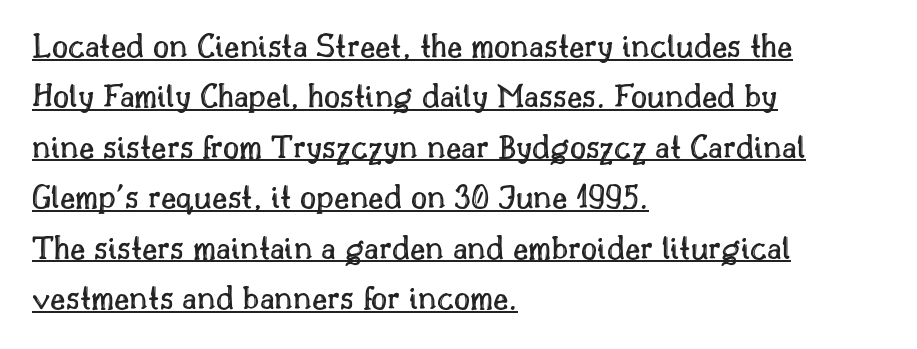
The image shows 35 px text type, upright; set left-aligned, normal line spacing (1.44x), normal letter spacing, underlined; a small x-height.
